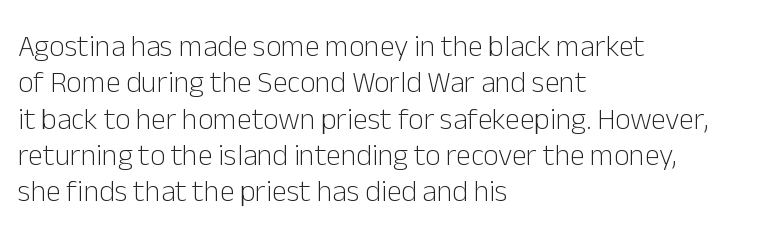
Q: Is the text bold? A: No.
Q: Is the text italic (slanted)? A: No, it is upright.
Q: Is the typeface a serif or a sans-serif typeface? A: Sans-serif.
Q: Is the text underlined? A: No.
Q: How is the paragraph aligned? A: Left-aligned.
Q: Is the spacing between letters normal or unusually wide? A: Normal.
Q: Width (condensed, normal, or wide)? A: Normal.
Q: Stroke contrast? A: Low.
Q: x-height? A: Medium.
Q: Monospaced? A: No.
